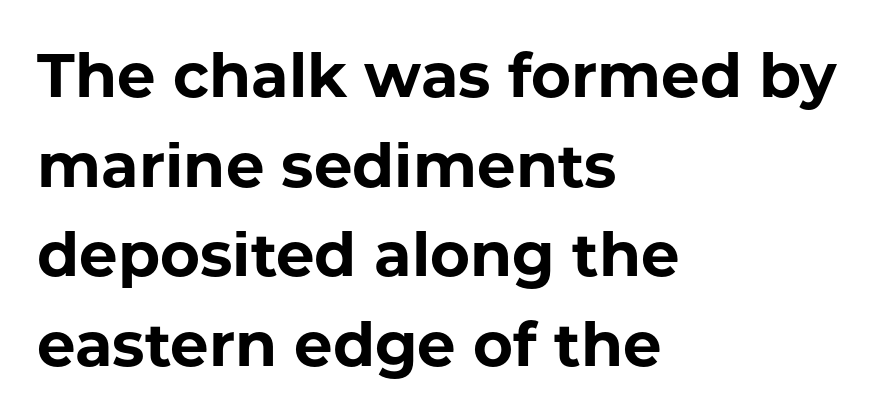
The rendering uses a bold face; every stroke is thick and dark. Spacing verdict: proportional, widths tailored to each character. Evenly set lines give the paragraph a standard silhouette. Tracking value appears to be zero — textbook default spacing.
